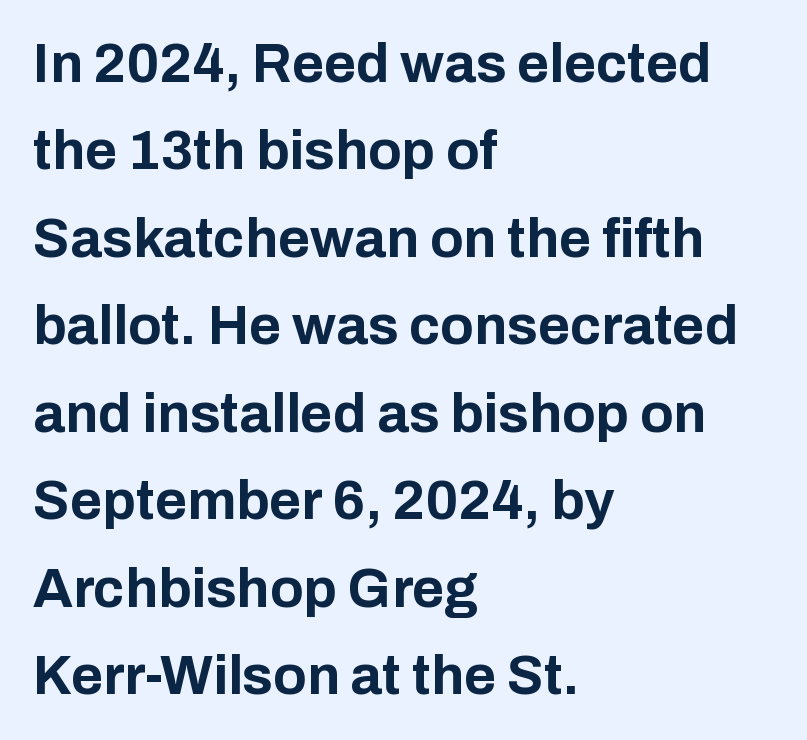
Q: Is the text bold? A: Yes.
Q: Is the text italic (slanted)? A: No, it is upright.
Q: Is the typeface a serif or a sans-serif typeface? A: Sans-serif.
Q: Is the text underlined? A: No.
Q: How is the paragraph aligned? A: Left-aligned.
Q: Is the spacing between letters normal or unusually wide? A: Normal.
Q: Is the spacing between lines tight, normal or loose? A: Normal.
Q: Width (condensed, normal, or wide)? A: Normal.
Q: Stroke contrast? A: Low.
Q: x-height? A: Medium.
Q: Monospaced? A: No.
